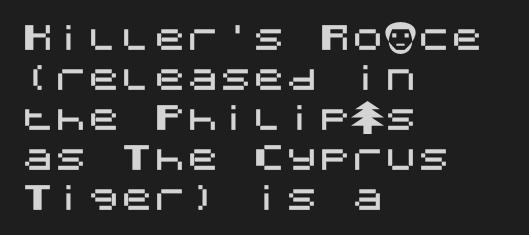
The image shows 33 px sans-serif type, upright; set left-aligned, line spacing 1.21x, normal letter spacing, not underlined; medium stroke contrast and a large x-height.
